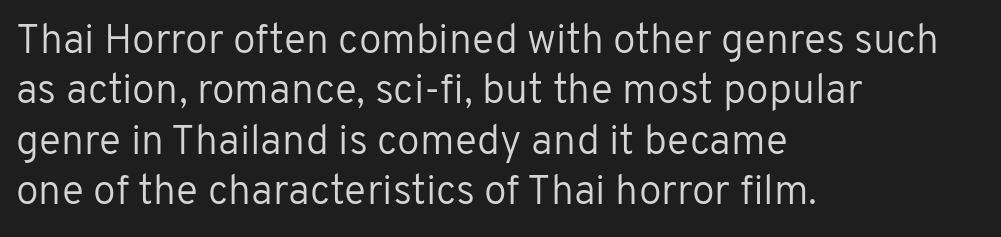
Q: Is the text bold? A: No.
Q: Is the text italic (slanted)? A: No, it is upright.
Q: Is the typeface a serif or a sans-serif typeface? A: Sans-serif.
Q: Is the text underlined? A: No.
Q: How is the paragraph aligned? A: Left-aligned.
Q: Is the spacing between letters normal or unusually wide? A: Normal.
Q: Width (condensed, normal, or wide)? A: Normal.
Q: Stroke contrast? A: Low.
Q: x-height? A: Medium.
Q: Monospaced? A: No.
